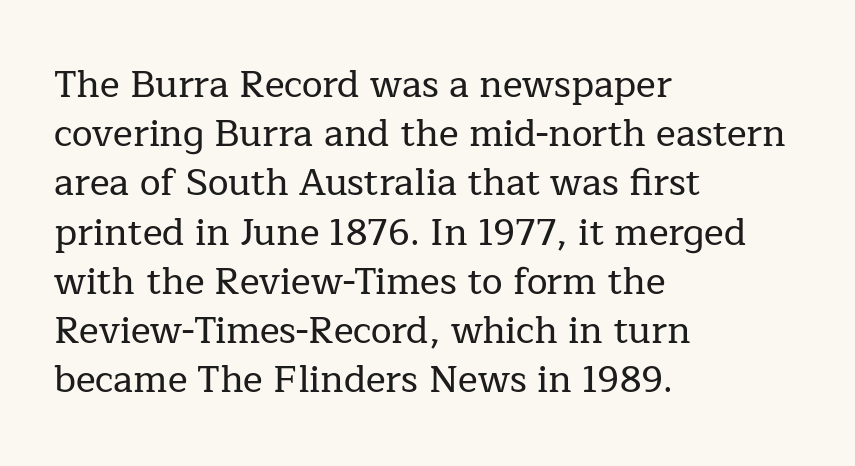
The image shows 37 px serif type, upright; set left-aligned, normal line spacing (1.33x), normal letter spacing, not underlined; low stroke contrast and a medium x-height.
